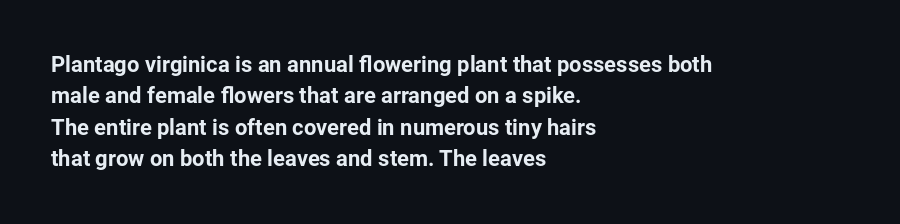
Q: Is the text bold? A: Yes.
Q: Is the text italic (slanted)? A: No, it is upright.
Q: Is the text underlined? A: No.
Q: How is the paragraph aligned? A: Left-aligned.
Q: Is the spacing between letters normal or unusually wide? A: Normal.
Q: Is the spacing between lines tight, normal or loose? A: Normal.
